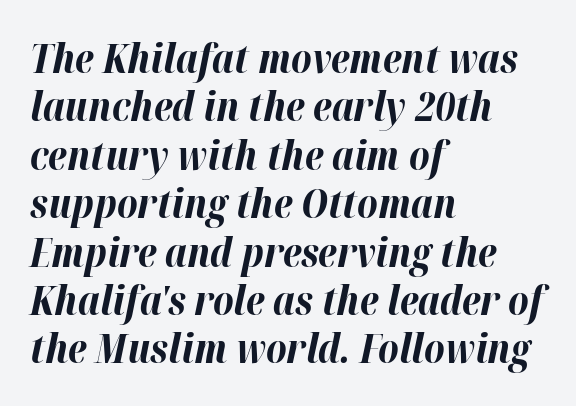
{"italic": "yes", "lean": "right", "slant_degrees": 12, "bold": "yes", "weight": "bold", "width": "normal", "stroke_contrast": "high", "x_height": "medium", "monospaced": "no", "underline": "no", "align": "left", "line_spacing_ratio": 1.21, "letter_spacing": "normal", "letter_spacing_em": 0.0, "glyph_px": 40}
